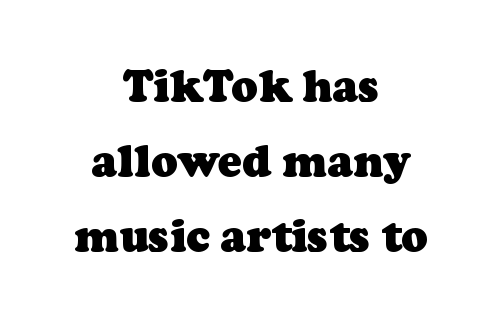
{"serif": "yes", "bold": "yes", "weight": "heavy", "width": "normal", "stroke_contrast": "low", "x_height": "medium", "monospaced": "no", "underline": "no", "align": "center", "line_spacing": "normal", "line_spacing_ratio": 1.7, "letter_spacing": "normal", "letter_spacing_em": 0.0, "glyph_px": 44}
